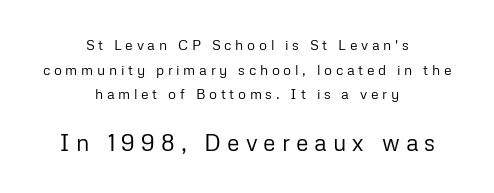
The letterforms sit at book weight or below. Honestly, the letter spacing is so wide it's the main thing you notice. The lines are quadded center. Do the letters lean? They stand straight. The baseline area is clear. A student would notice the bottom passage is typeset larger than what precedes it.
